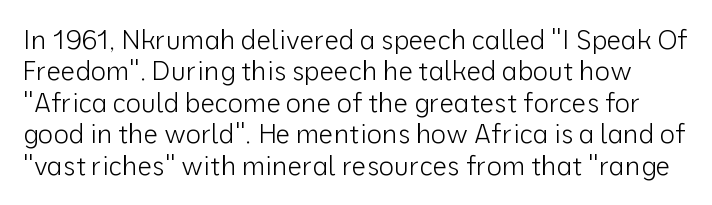
{"italic": "no", "bold": "no", "underline": "no", "line_spacing_ratio": 1.21, "letter_spacing": "normal", "letter_spacing_em": 0.0, "glyph_px": 26}
